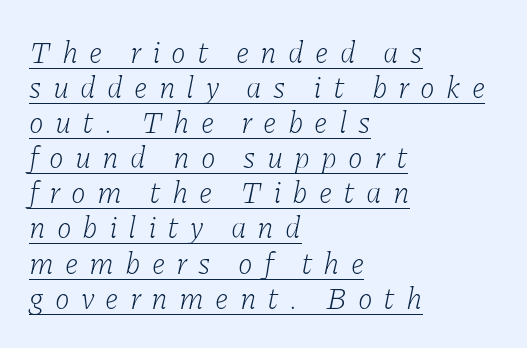
Q: Is the text bold? A: No.
Q: Is the text italic (slanted)? A: Yes, it leans right by about 11 degrees.
Q: Is the typeface a serif or a sans-serif typeface? A: Serif.
Q: Is the text underlined? A: Yes.
Q: How is the paragraph aligned? A: Left-aligned.
Q: Is the spacing between letters normal or unusually wide? A: Unusually wide.
Q: Width (condensed, normal, or wide)? A: Normal.
Q: Stroke contrast? A: Low.
Q: x-height? A: Medium.
Q: Monospaced? A: No.
